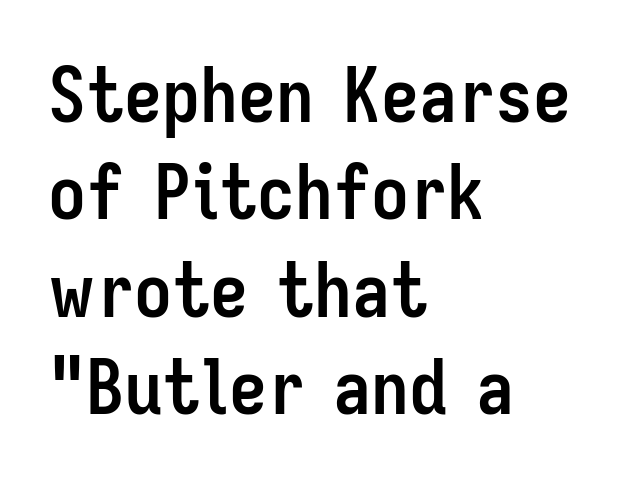
The image shows 76 px semibold, condensed sans-serif type, upright; set left-aligned, normal line spacing (1.28x), normal letter spacing, not underlined; low stroke contrast and a medium x-height.
